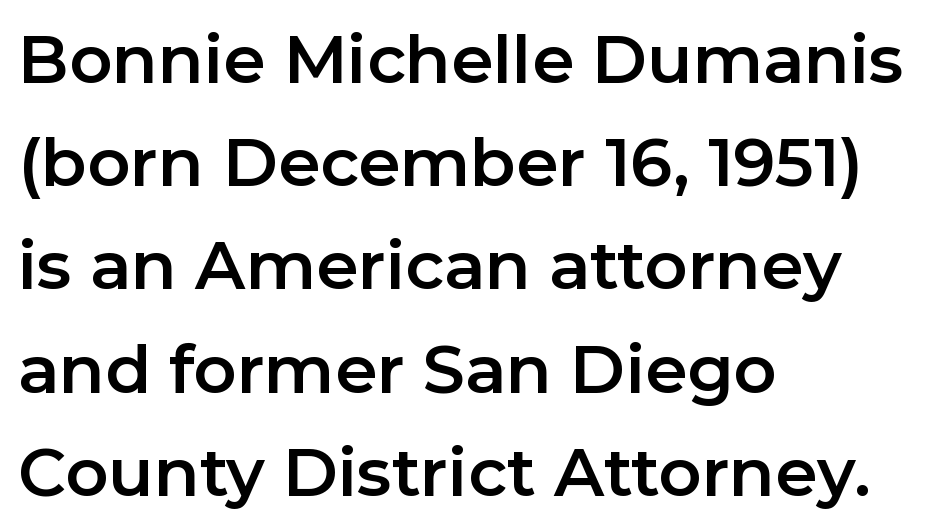
{"serif": "no", "italic": "no", "width": "normal", "stroke_contrast": "low", "x_height": "medium", "monospaced": "no", "underline": "no", "align": "left", "line_spacing": "normal", "line_spacing_ratio": 1.54, "letter_spacing": "normal", "letter_spacing_em": 0.0, "glyph_px": 67}
